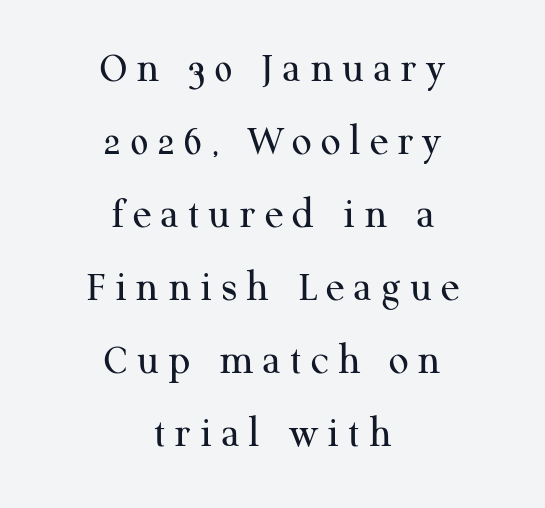
Are there feet on the stems? There are — it's a serif. Look at the tracking — it's clearly loosened, letters drifting apart. Caption: face not bold, strokes unweighted. This rendering uses center alignment, leaving both contours irregular but symmetric. This block has exactly the height ordinary leading produces. Vertical strokes here are truly vertical.
